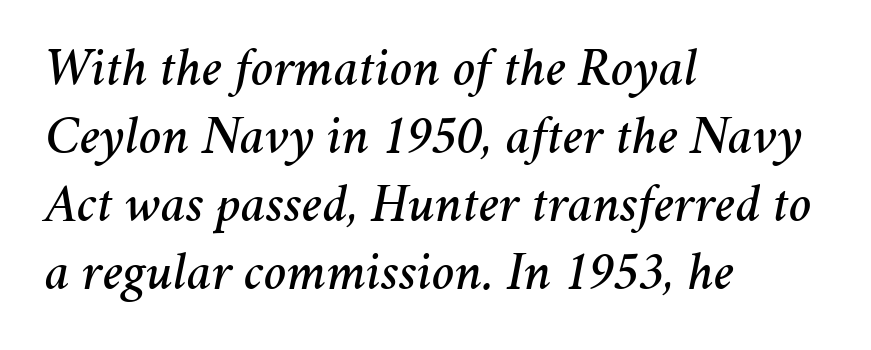
Q: Is the text italic (slanted)? A: Yes, it leans right by about 11 degrees.
Q: Is the text underlined? A: No.
Q: How is the paragraph aligned? A: Left-aligned.
Q: Is the spacing between letters normal or unusually wide? A: Normal.
Q: Is the spacing between lines tight, normal or loose? A: Normal.
Q: Width (condensed, normal, or wide)? A: Normal.
Q: Stroke contrast? A: Medium.
Q: x-height? A: Medium.
Q: Monospaced? A: No.
